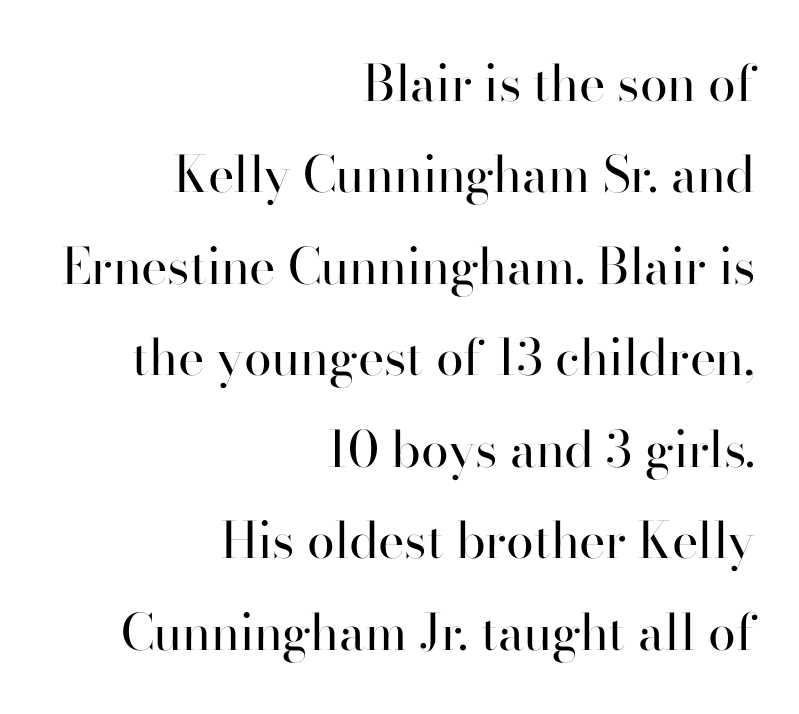
{"serif": "no", "italic": "no", "bold": "no", "weight": "regular", "width": "normal", "stroke_contrast": "high", "x_height": "small", "monospaced": "no", "underline": "no", "align": "right", "line_spacing_ratio": 1.83, "letter_spacing": "normal", "letter_spacing_em": 0.0, "glyph_px": 50}
